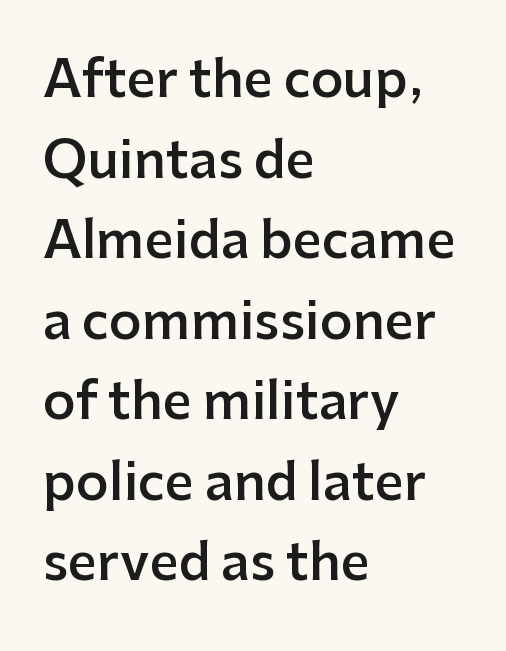
{"serif": "no", "italic": "no", "bold": "semi", "weight": "semibold", "width": "normal", "stroke_contrast": "low", "x_height": "medium", "monospaced": "no", "underline": "no", "align": "left", "line_spacing": "normal", "line_spacing_ratio": 1.58, "letter_spacing": "normal", "letter_spacing_em": 0.0, "glyph_px": 51}
